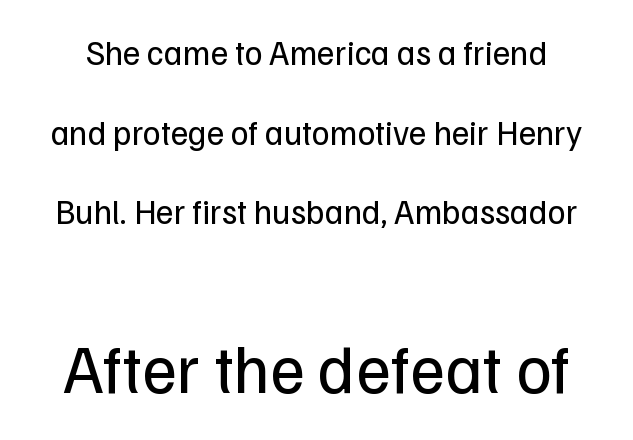
The image shows 68 px regular-weight sans-serif type, upright; set loose line spacing (2.34x), normal letter spacing, not underlined; the second (bottom) block is 2.0x larger; low stroke contrast and a medium x-height.
